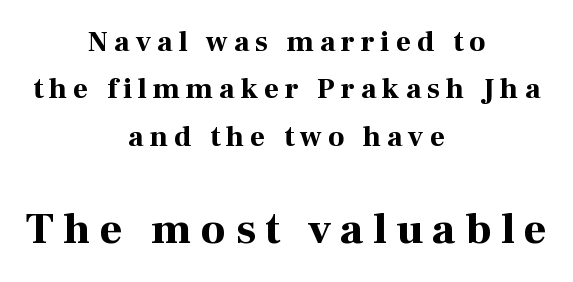
Q: Is the text bold? A: Yes.
Q: Is the text italic (slanted)? A: No, it is upright.
Q: Is the typeface a serif or a sans-serif typeface? A: Serif.
Q: Is the text underlined? A: No.
Q: How is the paragraph aligned? A: Centered.
Q: Is the spacing between letters normal or unusually wide? A: Unusually wide.
Q: Is the spacing between lines tight, normal or loose? A: Normal.
Q: Which block of text is set in a larger size, the first (top) or the second (bottom)? A: The second (bottom) one.
Q: Width (condensed, normal, or wide)? A: Normal.
Q: Stroke contrast? A: High.
Q: x-height? A: Medium.
Q: Monospaced? A: No.
